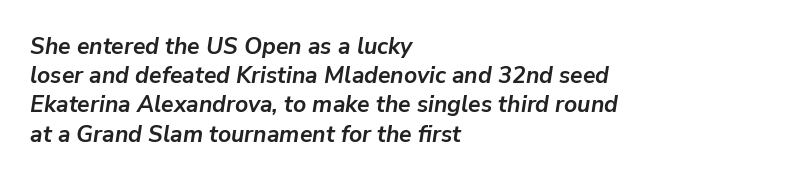
The letters sit at their default tracking, neither squeezed nor spread. Looking at the ascenders, they clearly lean. Is the type bold? Yes — the strokes are clearly thick and heavy. Is the block centered? No — it sits flush against the left margin. This block has exactly the height ordinary leading produces. The area under the type is left untouched.
